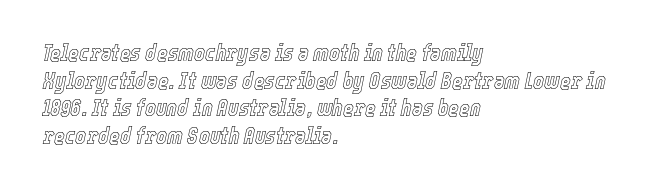
The image shows 23 px text type, italic (leaning right); set left-aligned, line spacing 1.2x, normal letter spacing, not underlined.
